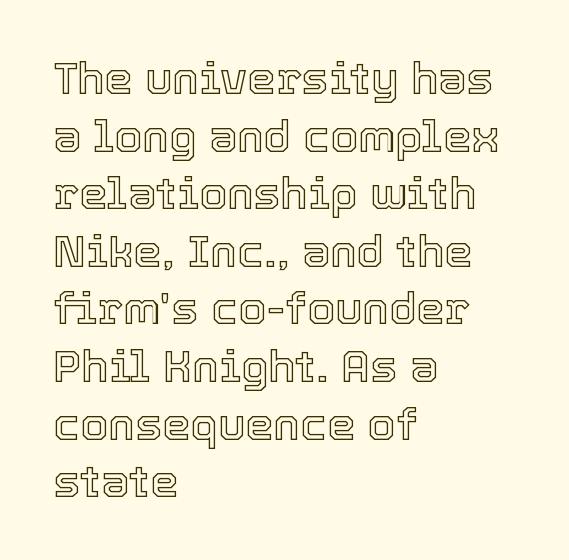
Q: Is the text italic (slanted)? A: No, it is upright.
Q: Is the text underlined? A: No.
Q: How is the paragraph aligned? A: Left-aligned.
Q: Is the spacing between letters normal or unusually wide? A: Normal.
Q: Is the spacing between lines tight, normal or loose? A: Normal.
Q: Width (condensed, normal, or wide)? A: Normal.
Q: x-height? A: Medium.
Q: Monospaced? A: No.
